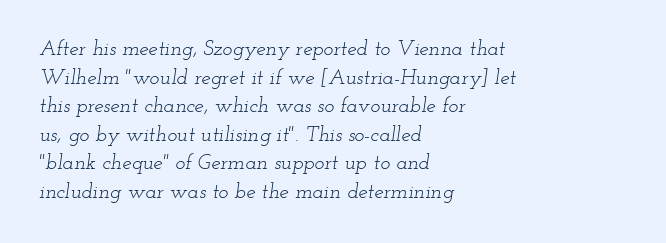
Characters follow at the spacing the type designer built in. Where is the straight margin? On the left. This reads as an unemphasized weight, regular at the heaviest. Decoration check: the copy has no underline.
